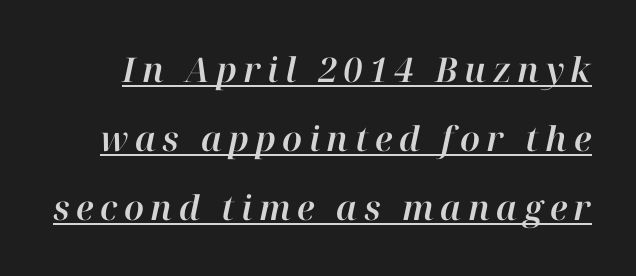
Q: Is the text italic (slanted)? A: Yes, it leans right by about 12 degrees.
Q: Is the text underlined? A: Yes.
Q: Is the spacing between lines tight, normal or loose? A: Loose.
Q: Width (condensed, normal, or wide)? A: Normal.
Q: Stroke contrast? A: High.
Q: x-height? A: Medium.
Q: Monospaced? A: No.
